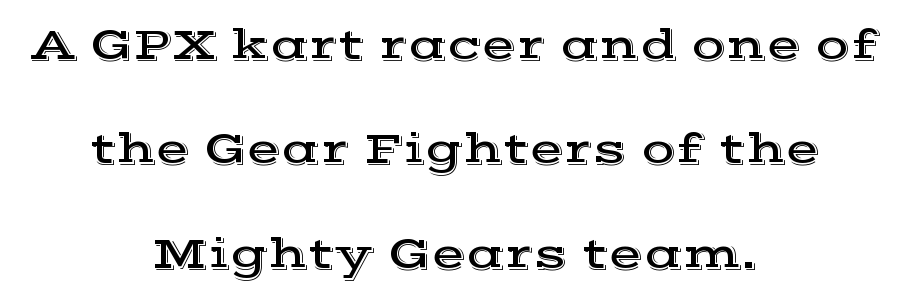
You can tell from the footed stems that serif type was used. The space between consecutive lines is lavish. Compared with a flush-left layout, this one balances lines on the center instead. Letters rest on an invisible, unmarked baseline.
